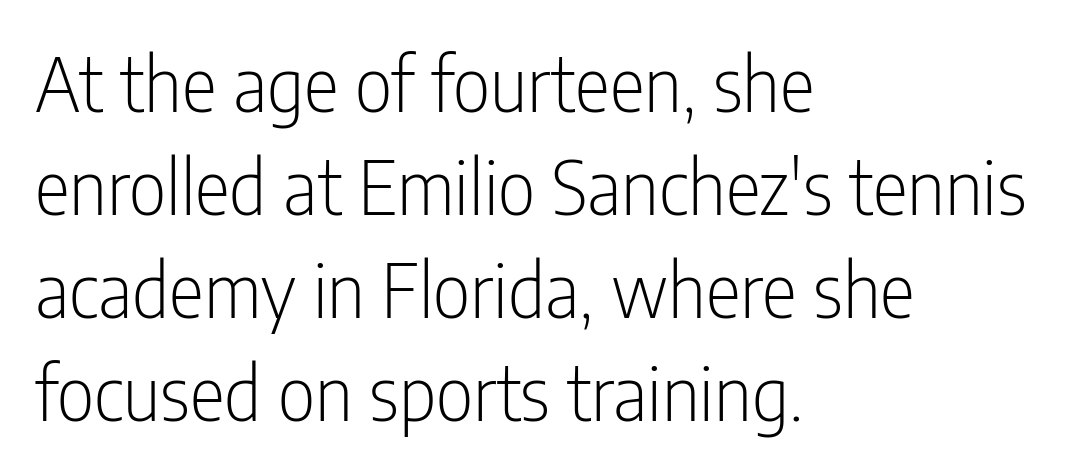
Casual observation: everything's shoved over to the left. The foot of each line stays bare and open. The passage shown stacks its lines at a standard gap. Examine the stroke ends and you'll find no serifs. Letters have the restrained weight of plain body copy at most. The horizontal fit of the characters is conventional and even.
